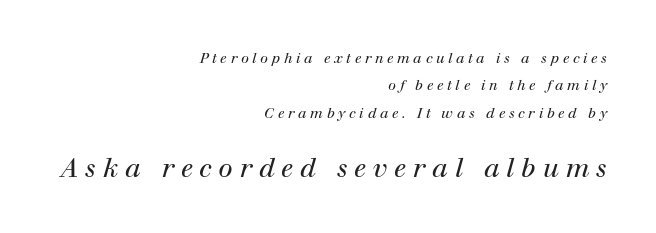
{"italic": "yes", "lean": "right", "slant_degrees": 12, "bold": "no", "underline": "no", "align": "right", "line_spacing": "loose", "line_spacing_ratio": 1.95, "letter_spacing": "wide", "letter_spacing_em": 0.26, "larger_block": "second", "size_ratio": 1.86, "glyph_px": 26}
